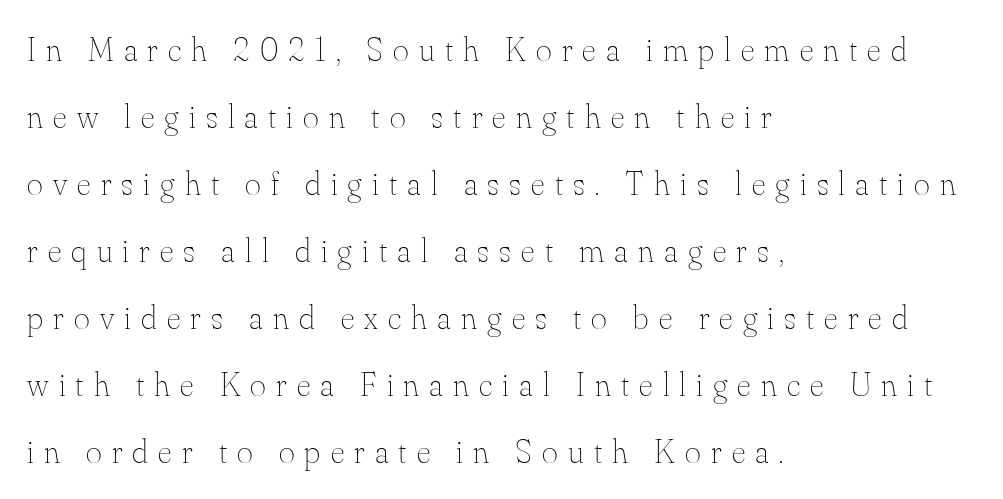
{"italic": "no", "bold": "no", "weight": "thin", "width": "normal", "stroke_contrast": "medium", "x_height": "small", "monospaced": "no", "underline": "no", "align": "left", "line_spacing": "loose", "line_spacing_ratio": 1.97, "letter_spacing": "wide", "letter_spacing_em": 0.3, "glyph_px": 34}
